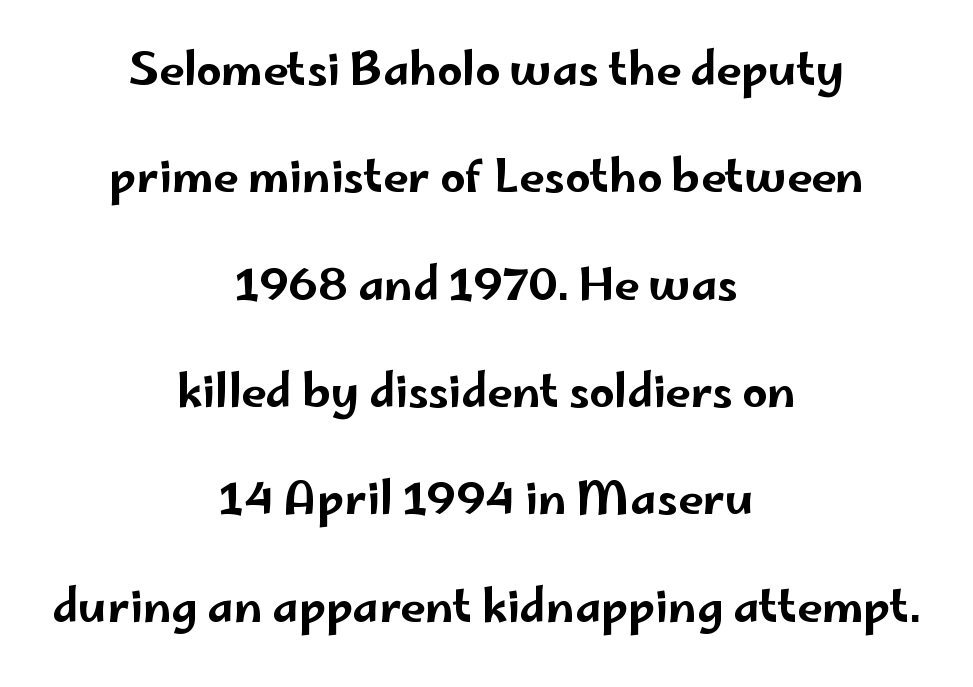
Q: Is the text italic (slanted)? A: No, it is upright.
Q: Is the typeface a serif or a sans-serif typeface? A: Sans-serif.
Q: Is the text underlined? A: No.
Q: How is the paragraph aligned? A: Centered.
Q: Is the spacing between letters normal or unusually wide? A: Normal.
Q: Is the spacing between lines tight, normal or loose? A: Loose.
Q: Width (condensed, normal, or wide)? A: Wide.
Q: Stroke contrast? A: Low.
Q: x-height? A: Small.
Q: Monospaced? A: No.
